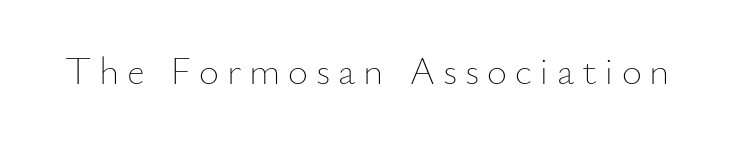
The image shows 39 px thin type, upright; set unusually wide letter spacing (+0.2 em), not underlined; low stroke contrast and a small x-height.
